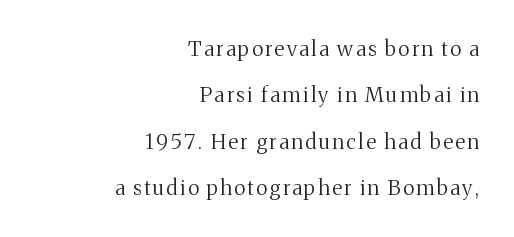
The image shows 21 px text type, upright; set right-aligned, loose line spacing (2.21x), not underlined.
